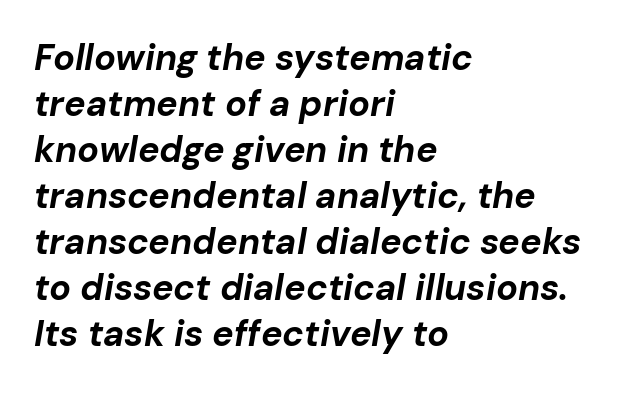
Q: Is the text bold? A: Yes.
Q: Is the text italic (slanted)? A: Yes, it leans right by about 10 degrees.
Q: Is the text underlined? A: No.
Q: How is the paragraph aligned? A: Left-aligned.
Q: Is the spacing between letters normal or unusually wide? A: Normal.
Q: Is the spacing between lines tight, normal or loose? A: Normal.
Q: Width (condensed, normal, or wide)? A: Normal.
Q: Stroke contrast? A: Low.
Q: x-height? A: Medium.
Q: Monospaced? A: No.
